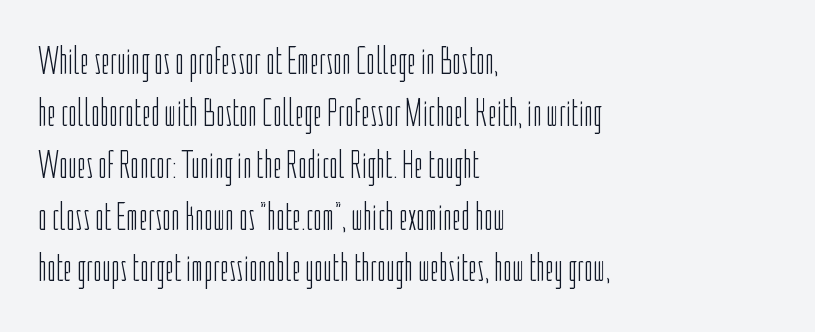
Rendered with straight, roman letterforms. The vertical gap from one line to the next is medium. The ragged edge is on the right, which tells us the setting is flush left. The string is rendered with underlining switched off.
